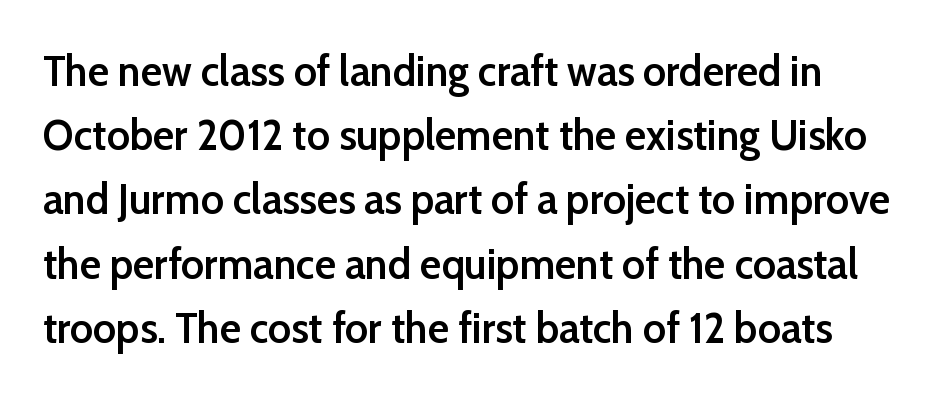
The image shows 44 px semibold sans-serif type, upright; set normal line spacing (1.46x), normal letter spacing, not underlined; low stroke contrast and a medium x-height.
